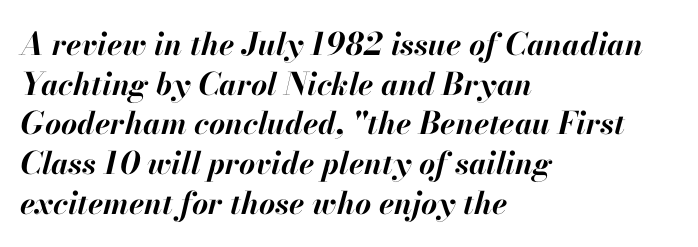
Q: Is the text bold? A: Yes.
Q: Is the text italic (slanted)? A: Yes, it leans right by about 13 degrees.
Q: Is the text underlined? A: No.
Q: How is the paragraph aligned? A: Left-aligned.
Q: Is the spacing between letters normal or unusually wide? A: Normal.
Q: Is the spacing between lines tight, normal or loose? A: Normal.
Q: Width (condensed, normal, or wide)? A: Normal.
Q: Stroke contrast? A: High.
Q: x-height? A: Small.
Q: Monospaced? A: No.
